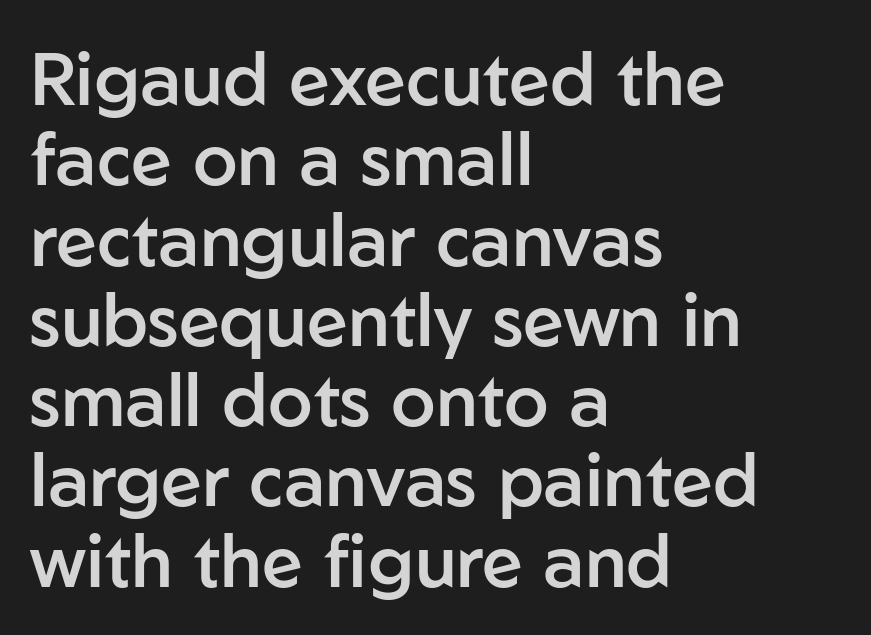
Firm but not heavy-handed strokes: this text is semibold. Here the designer chose a conventional face with non-uniform glyph widths. Line spacing here is tight. No word sits above an underline. This rendering leaves character spacing at its baseline value.
